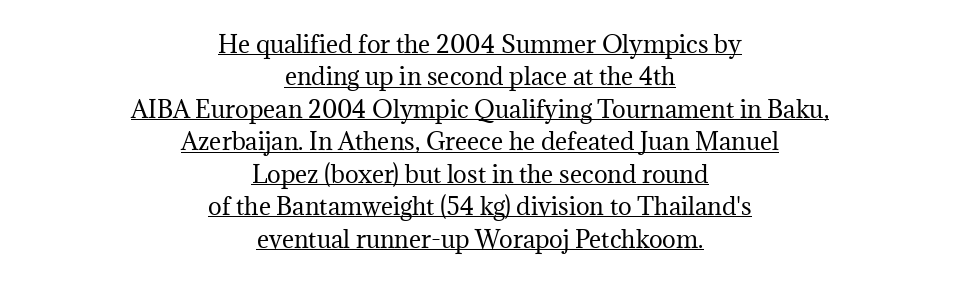
The image shows 23 px text type, upright; set centered, normal line spacing (1.41x), normal letter spacing, underlined.
